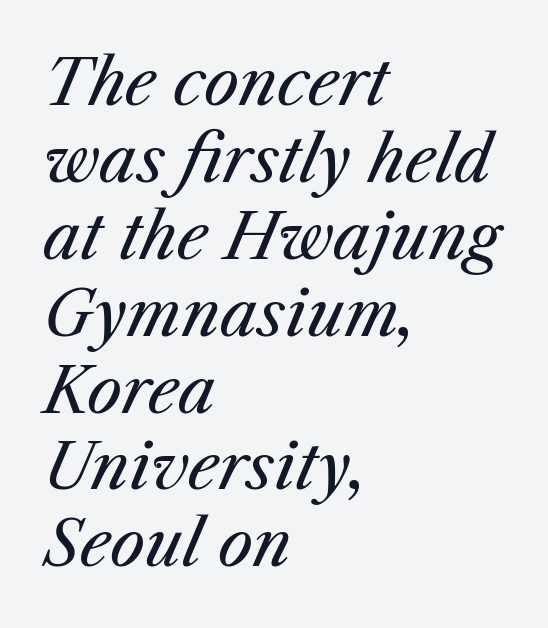
Q: Is the text bold? A: No.
Q: Is the text italic (slanted)? A: Yes, it leans right by about 25 degrees.
Q: Is the text underlined? A: No.
Q: How is the paragraph aligned? A: Left-aligned.
Q: Is the spacing between letters normal or unusually wide? A: Normal.
Q: Width (condensed, normal, or wide)? A: Normal.
Q: Stroke contrast? A: Medium.
Q: x-height? A: Medium.
Q: Monospaced? A: No.
